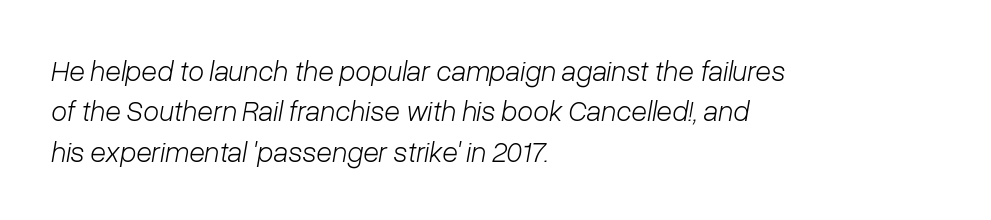
What's the leading like? Ordinary, nothing unusual. Do the characters align in a grid? No, the font is proportional. The whole block is typeset with a tilt. The baseline area is clear. Standard letterfit; no display-style spreading of the glyphs.
